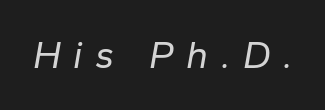
Q: Is the text bold? A: No.
Q: Is the text italic (slanted)? A: Yes, it leans right by about 10 degrees.
Q: Is the text underlined? A: No.
Q: Is the spacing between letters normal or unusually wide? A: Unusually wide.
Q: Width (condensed, normal, or wide)? A: Normal.
Q: Stroke contrast? A: Low.
Q: x-height? A: Medium.
Q: Monospaced? A: No.
